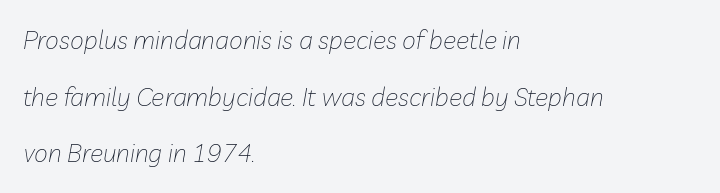
Typeset ragged right — the left edge is the straight one. Emphasis-style slanted type is in use. The cut favours lightness, reaching ordinary text weight at its darkest. Plain, unruled lines of type. The vertical gap from one line to the next is large.
